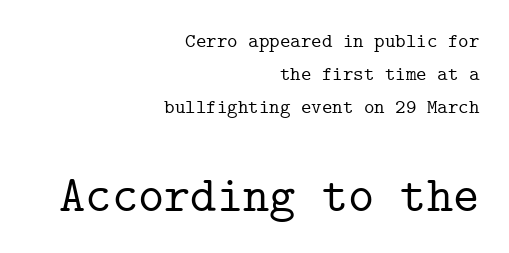
The image shows 50 px serif type, upright, monospaced; set right-aligned, normal line spacing (1.65x), normal letter spacing, not underlined; the second (bottom) block is 2.5x larger; low stroke contrast and a medium x-height.
